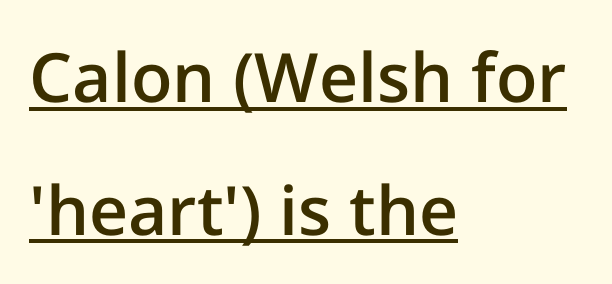
These lines stand farther apart than default settings would place them. Horizontal alignment here is leftward, the default for most running prose. Each word holds together tightly as a unit, with standard inter-letter gaps. These lines carry some extra weight — a demibold, not a full bold. Descenders here cross a horizontal rule under the line. A typesetter would call this proportional, since set widths differ per character.
